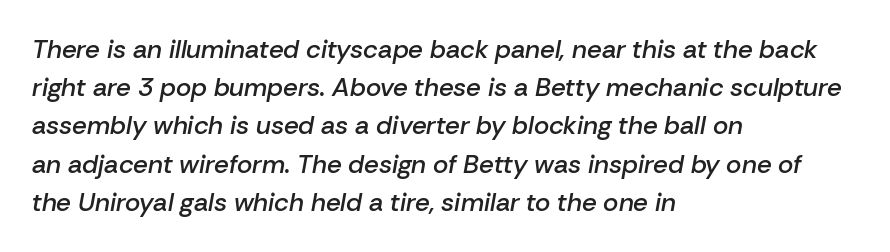
{"italic": "yes", "lean": "right", "slant_degrees": 10, "bold": "semi", "underline": "no", "align": "left", "line_spacing": "normal", "line_spacing_ratio": 1.47, "letter_spacing": "normal", "letter_spacing_em": 0.0, "glyph_px": 26}
